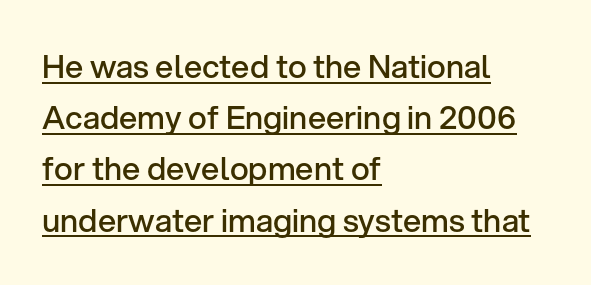
The image shows 32 px semibold sans-serif type, upright; set left-aligned, normal line spacing (1.6x), normal letter spacing, underlined; low stroke contrast and a medium x-height.
